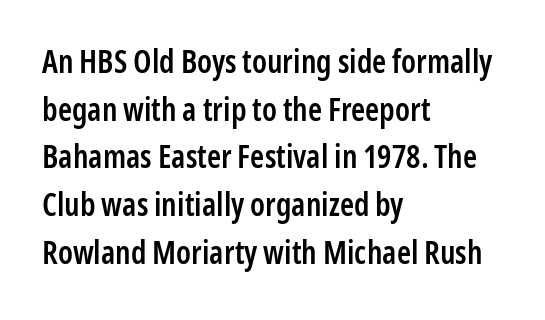
Q: Is the text bold? A: Semi-bold.
Q: Is the text italic (slanted)? A: No, it is upright.
Q: Is the typeface a serif or a sans-serif typeface? A: Sans-serif.
Q: Is the text underlined? A: No.
Q: How is the paragraph aligned? A: Left-aligned.
Q: Is the spacing between letters normal or unusually wide? A: Normal.
Q: Is the spacing between lines tight, normal or loose? A: Normal.
Q: Width (condensed, normal, or wide)? A: Condensed.
Q: Stroke contrast? A: Low.
Q: x-height? A: Medium.
Q: Monospaced? A: No.
